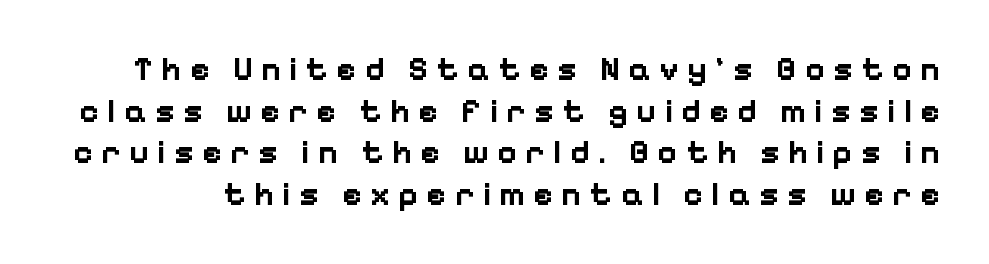
Q: Is the text bold? A: Yes.
Q: Is the text italic (slanted)? A: No, it is upright.
Q: Is the typeface a serif or a sans-serif typeface? A: Sans-serif.
Q: Is the text underlined? A: No.
Q: Is the spacing between letters normal or unusually wide? A: Unusually wide.
Q: Is the spacing between lines tight, normal or loose? A: Normal.
Q: Width (condensed, normal, or wide)? A: Normal.
Q: Stroke contrast? A: Low.
Q: x-height? A: Medium.
Q: Monospaced? A: No.
